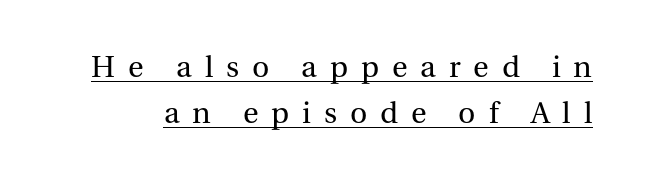
Q: Is the text bold? A: No.
Q: Is the text italic (slanted)? A: No, it is upright.
Q: Is the typeface a serif or a sans-serif typeface? A: Serif.
Q: Is the text underlined? A: Yes.
Q: Is the spacing between letters normal or unusually wide? A: Unusually wide.
Q: Is the spacing between lines tight, normal or loose? A: Normal.
Q: Width (condensed, normal, or wide)? A: Normal.
Q: Stroke contrast? A: Medium.
Q: x-height? A: Medium.
Q: Monospaced? A: No.
